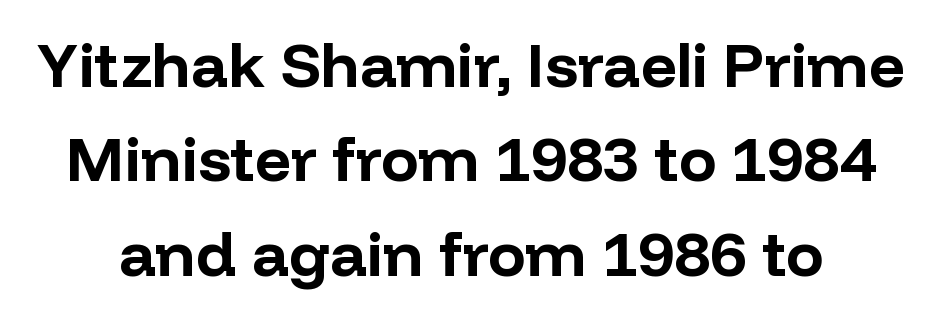
Looks like regular typesetting: each glyph gets only the width it needs. These lines keep a tight, regular rhythm from letter to letter. Weight: bold. Notice how descenders clear the ascenders below comfortably — that's standard leading. Is this a sans? Yes — the strokes have no serifs.
